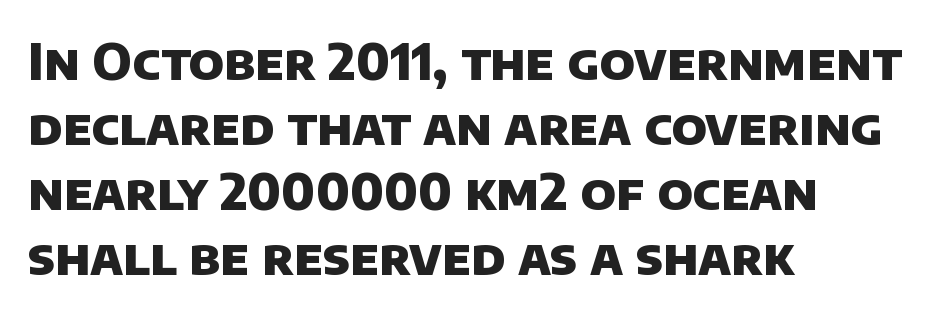
The image shows 50 px heavy sans-serif type; set left-aligned, normal line spacing (1.3x), normal letter spacing, not underlined; low stroke contrast and a large x-height.
